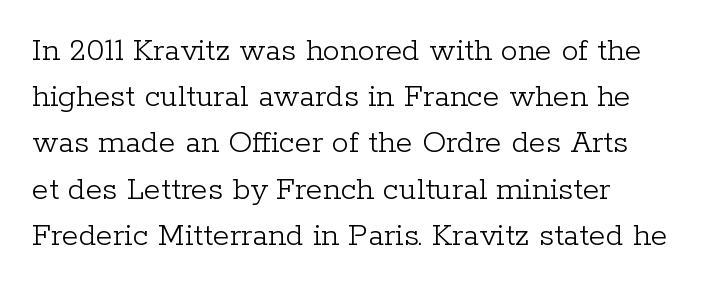
Posture: vertical. Bare-footed words on every line. This sample uses a serif face. These lines are rendered in a variable-pitch font. Does the leading feel generous? No, just average. Inter-character spacing is left at the font's built-in metrics.
